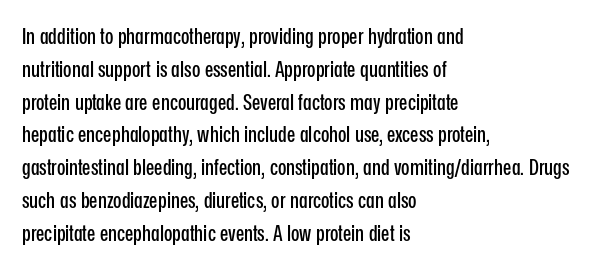
Q: Is the text italic (slanted)? A: No, it is upright.
Q: Is the text underlined? A: No.
Q: How is the paragraph aligned? A: Left-aligned.
Q: Is the spacing between letters normal or unusually wide? A: Normal.
Q: Is the spacing between lines tight, normal or loose? A: Normal.
